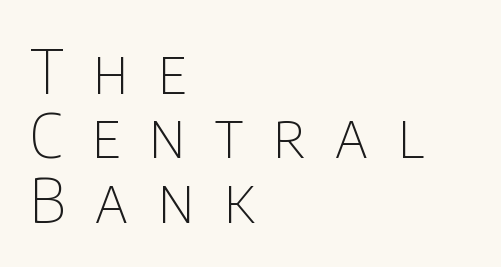
{"serif": "no", "italic": "no", "bold": "no", "weight": "thin", "width": "condensed", "stroke_contrast": "low", "x_height": "large", "monospaced": "no", "underline": "no", "align": "left", "line_spacing": "tight", "line_spacing_ratio": 1.04, "letter_spacing": "wide", "letter_spacing_em": 0.47, "glyph_px": 62}
